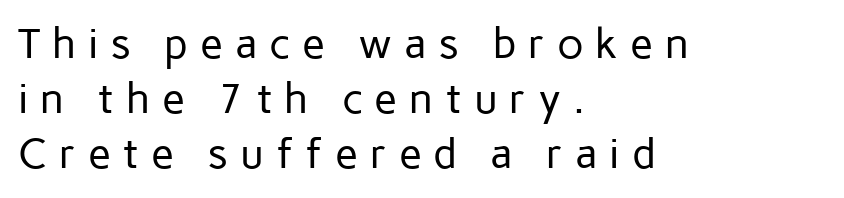
{"serif": "no", "italic": "no", "bold": "no", "weight": "regular", "width": "normal", "stroke_contrast": "low", "x_height": "medium", "monospaced": "no", "underline": "no", "align": "left", "line_spacing": "normal", "line_spacing_ratio": 1.31, "letter_spacing": "wide", "letter_spacing_em": 0.28, "glyph_px": 42}
